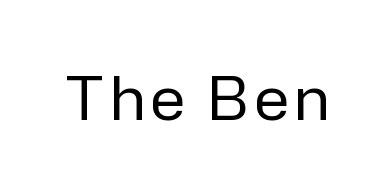
{"serif": "no", "italic": "no", "bold": "no", "weight": "regular", "width": "normal", "stroke_contrast": "low", "x_height": "medium", "monospaced": "no", "underline": "no", "glyph_px": 59}
